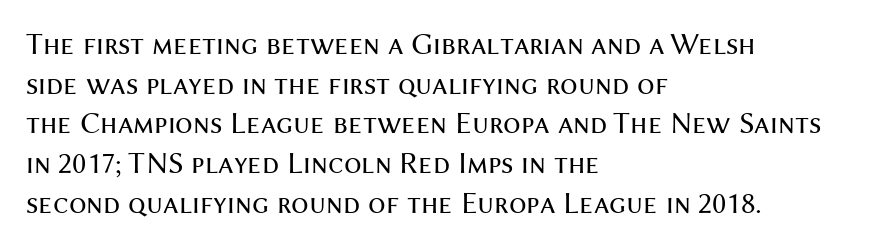
{"serif": "no", "italic": "no", "bold": "no", "weight": "regular", "width": "normal", "stroke_contrast": "medium", "x_height": "medium", "monospaced": "no", "underline": "no", "align": "left", "line_spacing": "normal", "line_spacing_ratio": 1.28, "letter_spacing": "normal", "letter_spacing_em": 0.0, "glyph_px": 31}
